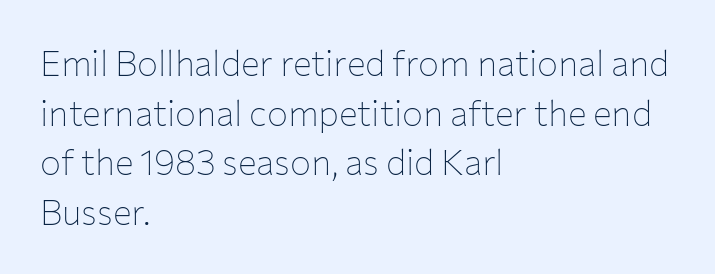
The glyphs are unaccompanied by any horizontal stroke below them. The lines are quadded left. Unlike italic type, these characters show no tilt at all. Whoever set this chose a conventional vertical rhythm. The weight would be labelled regular, book, light, or lighter still.
